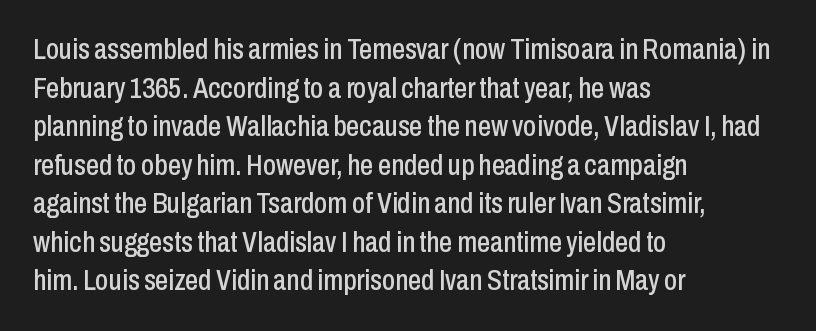
Does extra space separate the letters? No, they use regular spacing. Check where the strokes stop: nothing finishes them off — pure sans. Posture: upright roman. Baseline-to-baseline distance is the conventional proportion of letter height.
